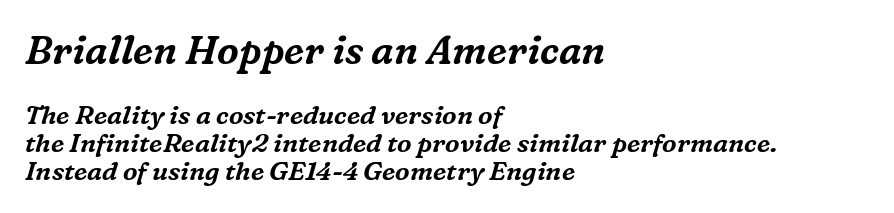
Q: Is the text italic (slanted)? A: Yes, it leans right by about 16 degrees.
Q: Is the typeface a serif or a sans-serif typeface? A: Serif.
Q: Is the text underlined? A: No.
Q: How is the paragraph aligned? A: Left-aligned.
Q: Is the spacing between letters normal or unusually wide? A: Normal.
Q: Is the spacing between lines tight, normal or loose? A: Tight.
Q: Which block of text is set in a larger size, the first (top) or the second (bottom)? A: The first (top) one.
Q: Width (condensed, normal, or wide)? A: Normal.
Q: Stroke contrast? A: Medium.
Q: x-height? A: Medium.
Q: Monospaced? A: No.
